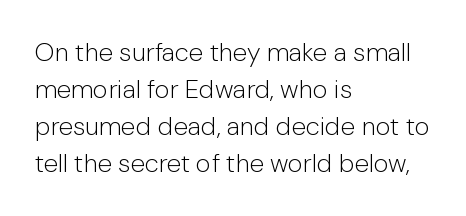
{"italic": "no", "bold": "no", "underline": "no", "align": "left", "line_spacing": "normal", "line_spacing_ratio": 1.42, "letter_spacing": "normal", "letter_spacing_em": 0.0, "glyph_px": 26}
